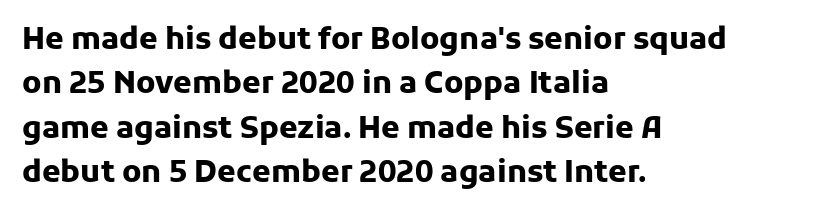
The image shows 30 px heavy sans-serif type, upright; set left-aligned, normal line spacing (1.48x), normal letter spacing, not underlined; low stroke contrast and a medium x-height.
